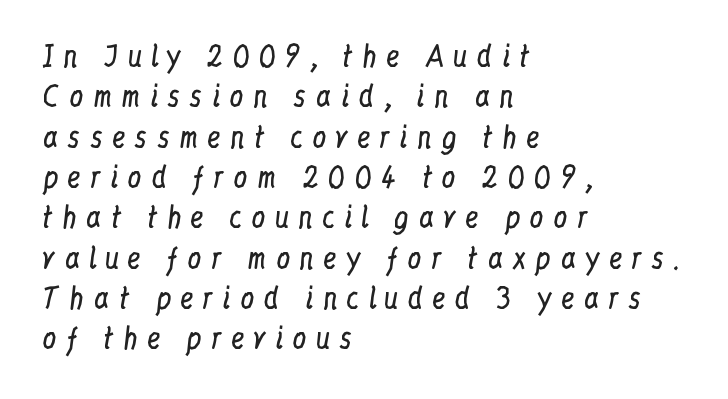
Q: Is the text bold? A: No.
Q: Is the text italic (slanted)? A: Yes.
Q: Is the typeface a serif or a sans-serif typeface? A: Serif.
Q: Is the text underlined? A: No.
Q: How is the paragraph aligned? A: Left-aligned.
Q: Is the spacing between letters normal or unusually wide? A: Unusually wide.
Q: Is the spacing between lines tight, normal or loose? A: Normal.
Q: Width (condensed, normal, or wide)? A: Condensed.
Q: Stroke contrast? A: Low.
Q: x-height? A: Medium.
Q: Monospaced? A: No.
